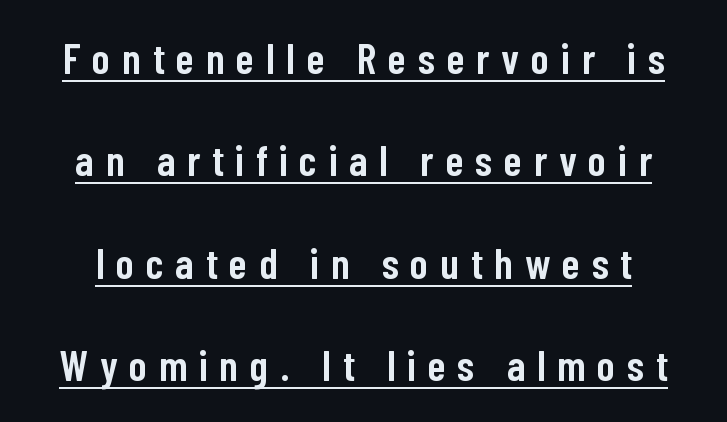
Q: Is the text bold? A: Semi-bold.
Q: Is the text italic (slanted)? A: No, it is upright.
Q: Is the typeface a serif or a sans-serif typeface? A: Sans-serif.
Q: Is the text underlined? A: Yes.
Q: Is the spacing between letters normal or unusually wide? A: Unusually wide.
Q: Is the spacing between lines tight, normal or loose? A: Loose.
Q: Width (condensed, normal, or wide)? A: Condensed.
Q: Stroke contrast? A: Low.
Q: x-height? A: Medium.
Q: Monospaced? A: No.
